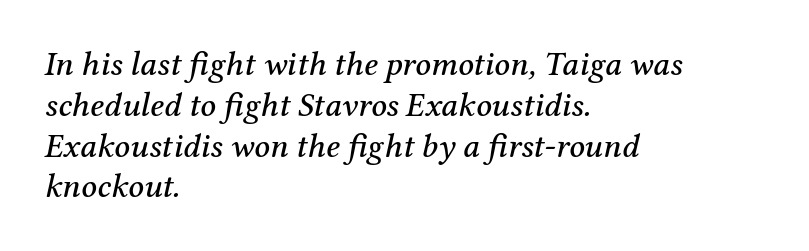
The image shows 34 px serif type, italic (leaning right); set left-aligned, line spacing 1.2x, normal letter spacing, not underlined; medium stroke contrast and a medium x-height.
